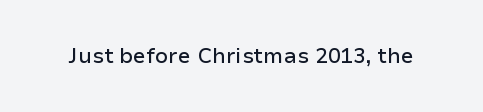
Every character sits straight up, as roman type does. The string is rendered with underlining switched off. Students, note that the glyphs here touch the page at normal intervals.
